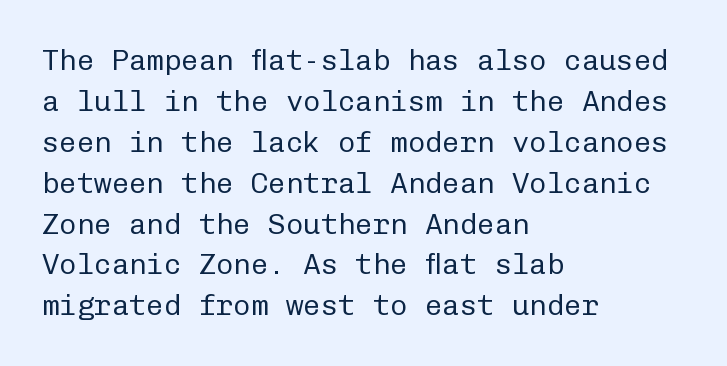
Serifs: no, the terminals of the letterforms are clean. It's the straight-up-and-down kind of type. These lines are set flush left with a ragged right edge. Do the characters align in a grid? Yes, the font is monospaced. No letter is thick-stroked: the sample isn't bold.
